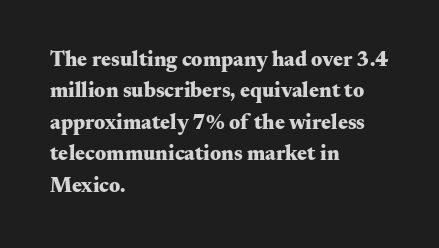
Q: Is the text bold? A: Yes.
Q: Is the text italic (slanted)? A: No, it is upright.
Q: Is the text underlined? A: No.
Q: How is the paragraph aligned? A: Left-aligned.
Q: Is the spacing between letters normal or unusually wide? A: Normal.
Q: Is the spacing between lines tight, normal or loose? A: Normal.
